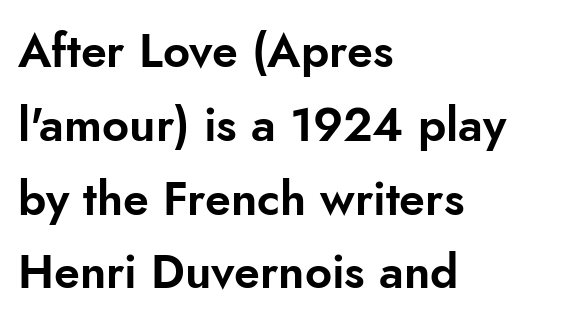
The image shows 47 px sans-serif type, upright; set left-aligned, normal line spacing (1.57x), normal letter spacing, not underlined; low stroke contrast and a small x-height.
